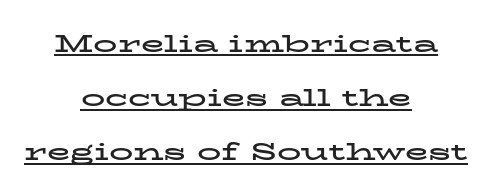
The setting favours the middle, as headings and verse often do. Chunky letters — that's bold for sure. In terms of letterspacing, this is plain default setting. Style check: upright. Looks like someone drew a line under every word here.
